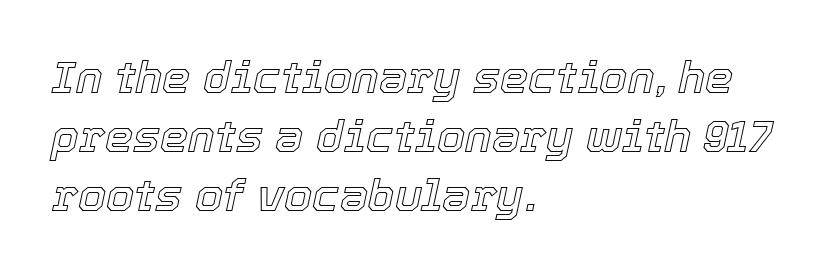
Q: Is the text italic (slanted)? A: Yes, it leans right by about 12 degrees.
Q: Is the text underlined? A: No.
Q: How is the paragraph aligned? A: Left-aligned.
Q: Is the spacing between letters normal or unusually wide? A: Normal.
Q: Is the spacing between lines tight, normal or loose? A: Normal.
Q: Width (condensed, normal, or wide)? A: Normal.
Q: x-height? A: Medium.
Q: Monospaced? A: No.
